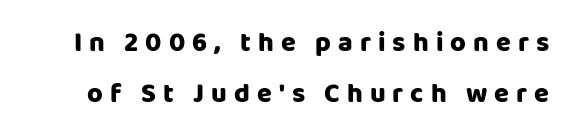
The image shows 27 px bold type, upright; set line spacing 1.89x, unusually wide letter spacing (+0.26 em), not underlined.
